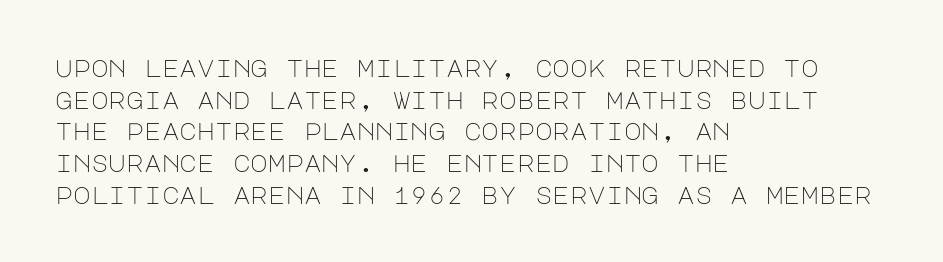
Leftover space on each line is placed entirely after the last word. The typesetting does not lean heavy: it is not bold. Honestly, the letter spacing is just normal — you wouldn't notice it. Underline: absent. If you drew a line through each stem, it would be perfectly vertical.
